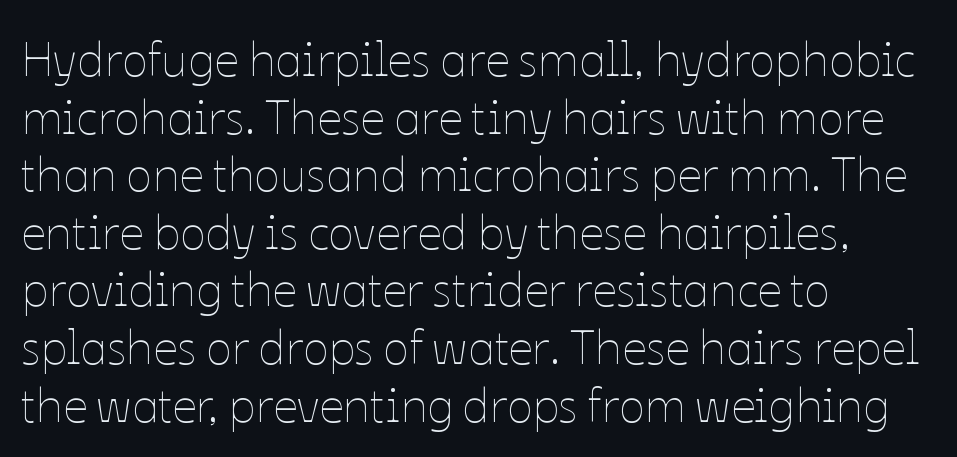
The image shows 48 px thin type, upright; set left-aligned, line spacing 1.2x, normal letter spacing, not underlined; low stroke contrast and a medium x-height.
